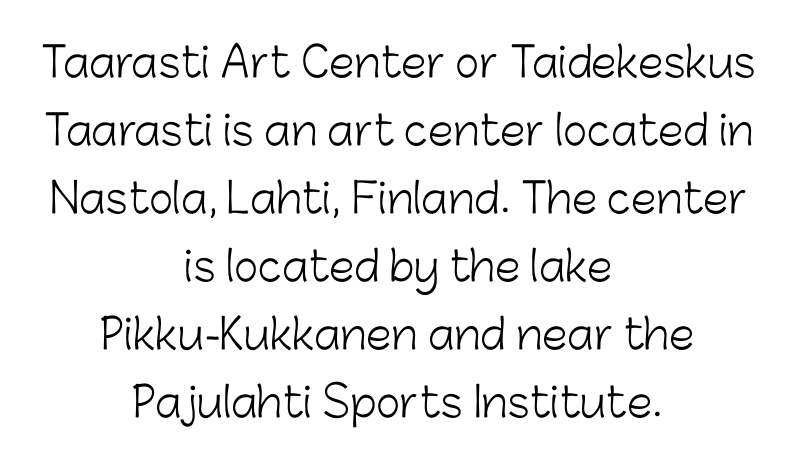
{"serif": "no", "italic": "no", "bold": "no", "weight": "light", "width": "normal", "stroke_contrast": "low", "x_height": "medium", "monospaced": "no", "underline": "no", "align": "center", "line_spacing": "normal", "line_spacing_ratio": 1.66, "letter_spacing": "normal", "letter_spacing_em": 0.0, "glyph_px": 41}
